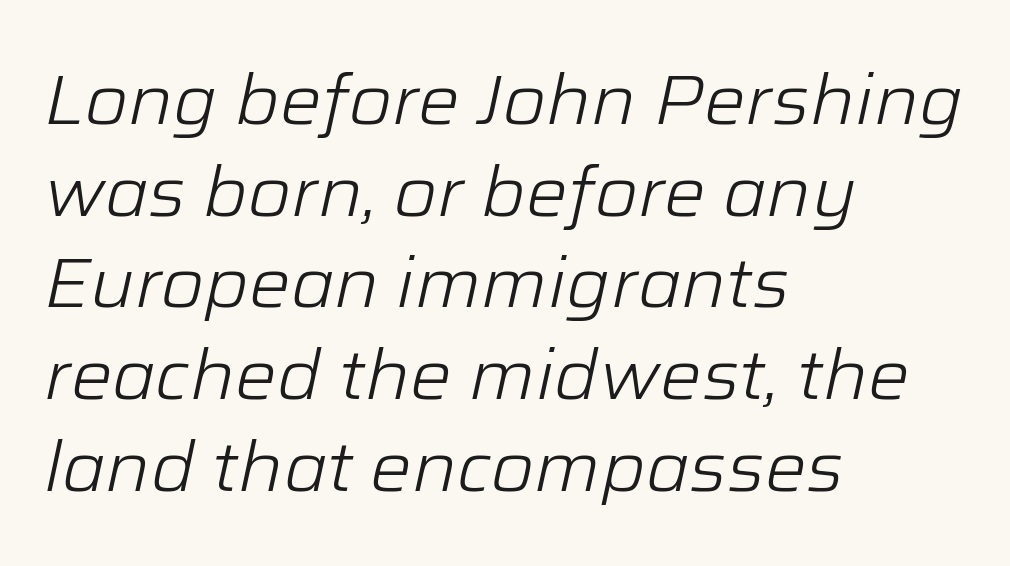
The face used here is proportionally spaced, like ordinary book or web type. This sample uses an oblique cut, with every glyph tilted off the vertical. How are the letters spaced? Ordinarily, with no added tracking. Casual observation: everything's shoved over to the left. Leading: standard.
